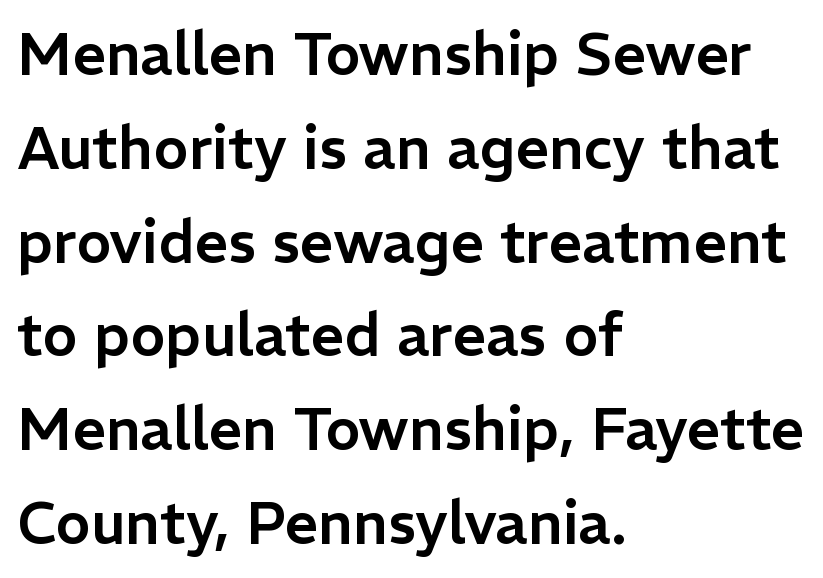
Q: Is the text italic (slanted)? A: No, it is upright.
Q: Is the typeface a serif or a sans-serif typeface? A: Sans-serif.
Q: Is the text underlined? A: No.
Q: How is the paragraph aligned? A: Left-aligned.
Q: Is the spacing between letters normal or unusually wide? A: Normal.
Q: Is the spacing between lines tight, normal or loose? A: Normal.
Q: Width (condensed, normal, or wide)? A: Normal.
Q: Stroke contrast? A: Low.
Q: x-height? A: Medium.
Q: Monospaced? A: No.
